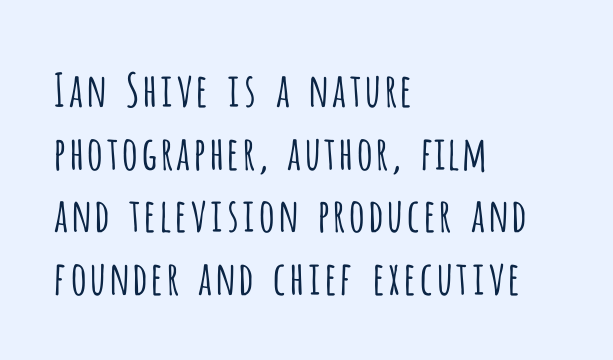
The image shows 46 px light, condensed sans-serif type, upright; set left-aligned, normal line spacing (1.36x), normal letter spacing, not underlined; low stroke contrast and a large x-height.
